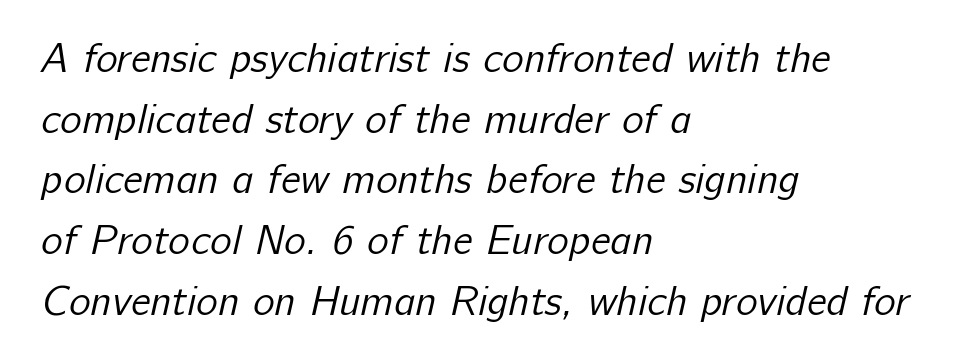
{"serif": "no", "bold": "no", "weight": "regular", "width": "normal", "stroke_contrast": "low", "x_height": "medium", "monospaced": "no", "underline": "no", "align": "left", "line_spacing": "normal", "line_spacing_ratio": 1.48, "letter_spacing": "normal", "letter_spacing_em": 0.0, "glyph_px": 41}
